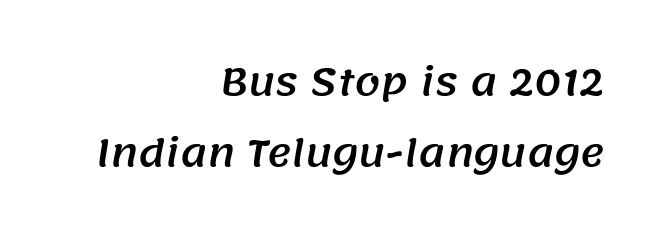
Q: Is the typeface a serif or a sans-serif typeface? A: Sans-serif.
Q: Is the text underlined? A: No.
Q: How is the paragraph aligned? A: Right-aligned.
Q: Is the spacing between letters normal or unusually wide? A: Normal.
Q: Is the spacing between lines tight, normal or loose? A: Loose.
Q: Width (condensed, normal, or wide)? A: Normal.
Q: Stroke contrast? A: Medium.
Q: x-height? A: Large.
Q: Monospaced? A: No.
